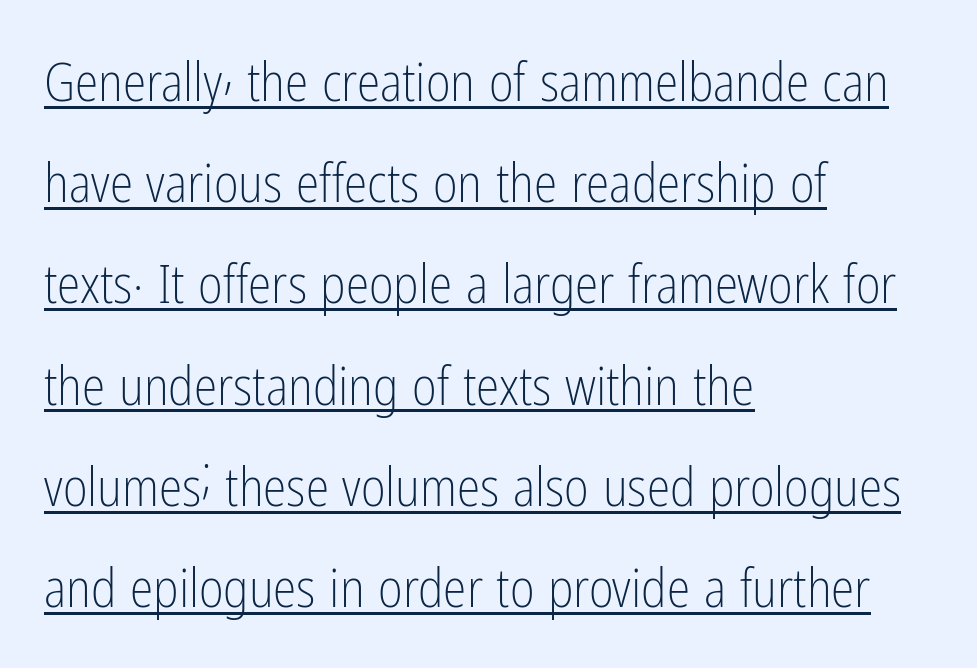
The letters stand straight up with perfectly vertical stems. Summary of weight: not heavy and not bold. Is there an underline? Yes — a line sits under the letters. The characters display no serif detailing; their extremities are plain. Short note: letters normally spaced.
